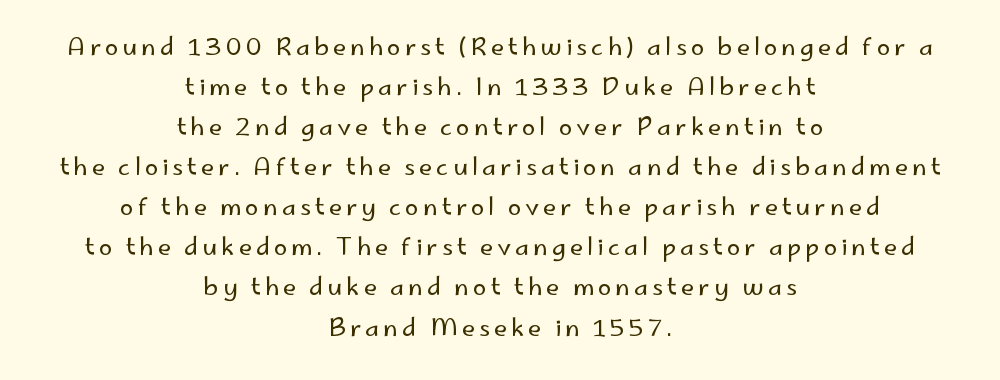
{"italic": "no", "bold": "no", "underline": "no", "align": "center", "line_spacing": "normal", "line_spacing_ratio": 1.67, "glyph_px": 24}
